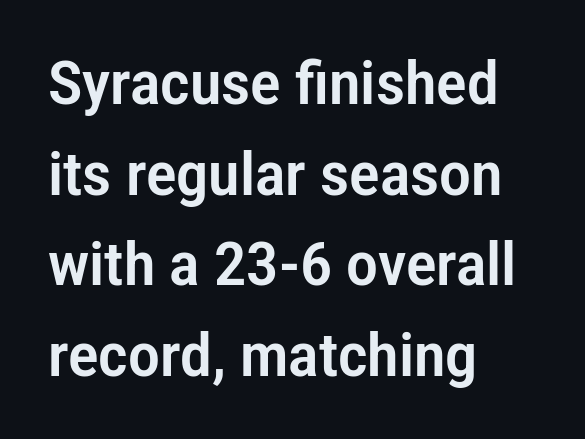
{"serif": "no", "italic": "no", "width": "condensed", "stroke_contrast": "low", "x_height": "medium", "monospaced": "no", "underline": "no", "align": "left", "line_spacing": "normal", "line_spacing_ratio": 1.51, "letter_spacing": "normal", "letter_spacing_em": 0.0, "glyph_px": 60}
